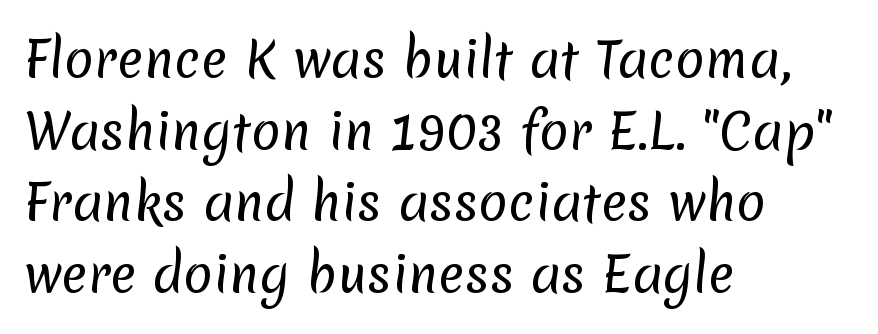
Q: Is the text bold? A: No.
Q: Is the typeface a serif or a sans-serif typeface? A: Sans-serif.
Q: Is the text underlined? A: No.
Q: How is the paragraph aligned? A: Left-aligned.
Q: Is the spacing between letters normal or unusually wide? A: Normal.
Q: Is the spacing between lines tight, normal or loose? A: Normal.
Q: Width (condensed, normal, or wide)? A: Normal.
Q: Stroke contrast? A: Low.
Q: x-height? A: Medium.
Q: Monospaced? A: No.
